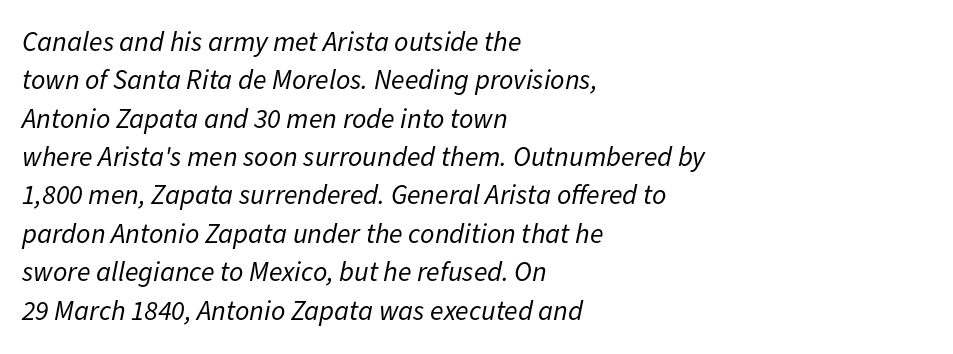
Looking at the ascenders, they clearly lean. Is the block centered? No — it sits flush against the left margin. A quiet, ordinary-to-light weight characterises the typeface. Spacing between characters is what you'd get straight out of the box. Is this a fixed-width face? No — the glyphs have proportional, varying widths. The strip under each line holds only bare page.
